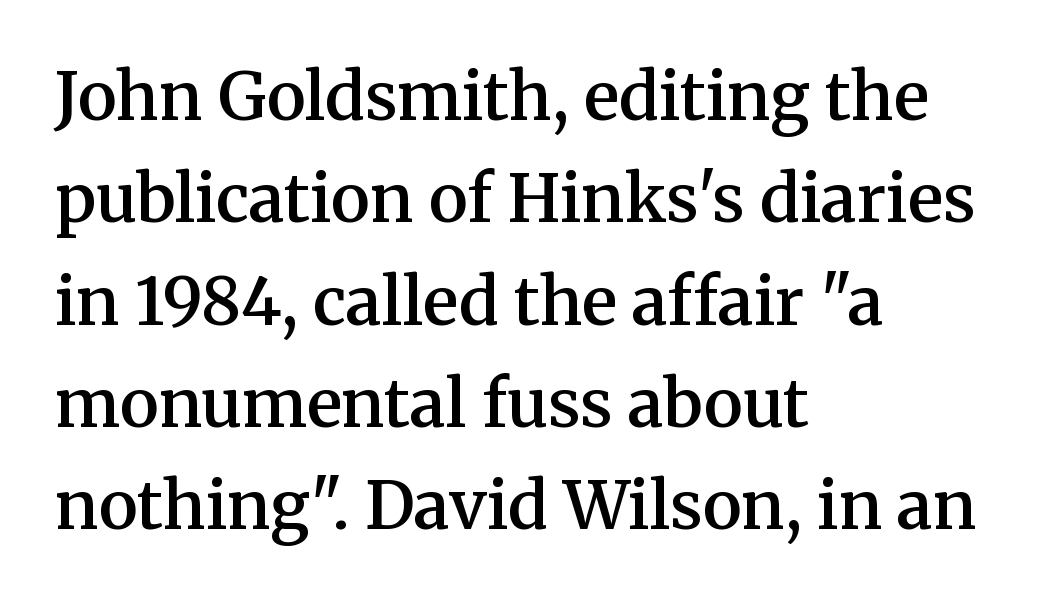
Clear beneath every line of the passage. The rendering uses natural spacing where letterforms have individual widths. Old-style or modern, the face here clearly has serifs. Compared with a centered layout, this one pins lines to the left instead. Characters remain perfectly vertical along every line. The space between consecutive lines is moderate.
